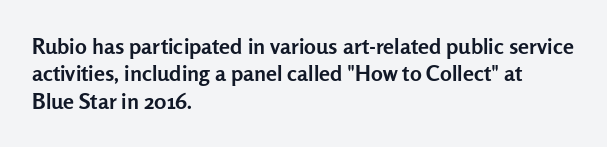
Q: Is the text bold? A: Yes.
Q: Is the text italic (slanted)? A: No, it is upright.
Q: Is the text underlined? A: No.
Q: How is the paragraph aligned? A: Left-aligned.
Q: Is the spacing between letters normal or unusually wide? A: Normal.
Q: Is the spacing between lines tight, normal or loose? A: Normal.
